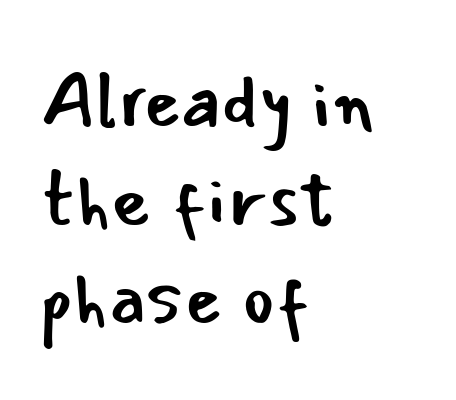
Q: Is the text bold? A: No.
Q: Is the text italic (slanted)? A: No, it is upright.
Q: Is the typeface a serif or a sans-serif typeface? A: Sans-serif.
Q: Is the text underlined? A: No.
Q: How is the paragraph aligned? A: Left-aligned.
Q: Is the spacing between letters normal or unusually wide? A: Normal.
Q: Is the spacing between lines tight, normal or loose? A: Normal.
Q: Width (condensed, normal, or wide)? A: Normal.
Q: Stroke contrast? A: Low.
Q: x-height? A: Small.
Q: Monospaced? A: No.
